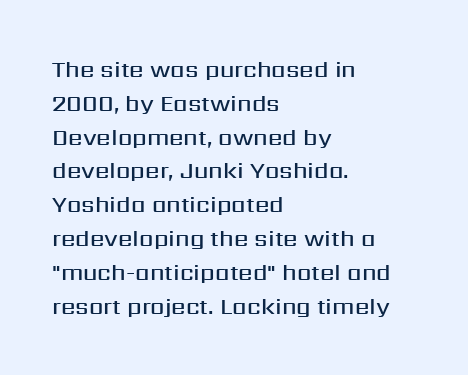
{"italic": "no", "bold": "semi", "underline": "no", "align": "left", "line_spacing": "normal", "line_spacing_ratio": 1.47, "letter_spacing": "normal", "letter_spacing_em": 0.0, "glyph_px": 23}
